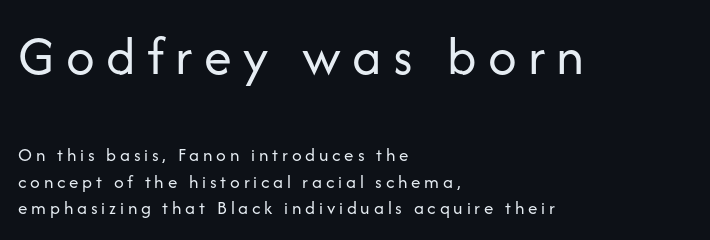
The letters are spread apart with noticeably loose tracking. Stems and bowls with no extra thickness — not bold. These lines are rendered in a variable-pitch font. Line beginnings align vertically; line endings do not. Nobody drew a line under any word here.
